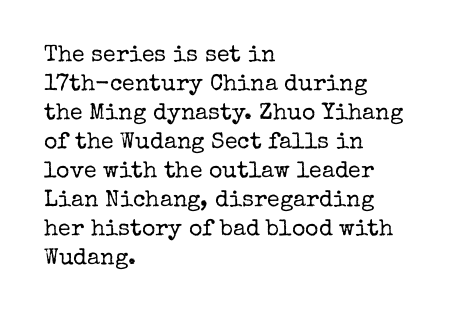
A typesetter would call this zero additional tracking. If you drew a line through each stem, it would be perfectly vertical. This block has exactly the height ordinary leading produces. Teacher's note: observe the even left margin — that is flush-left alignment. The area under the type is left untouched. This is not heavy type; no bold has been used.
